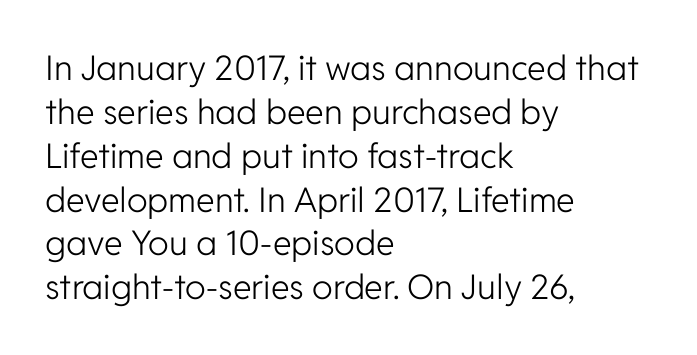
{"serif": "no", "italic": "no", "bold": "no", "weight": "light", "width": "normal", "stroke_contrast": "low", "x_height": "medium", "monospaced": "no", "underline": "no", "align": "left", "line_spacing": "normal", "line_spacing_ratio": 1.29, "letter_spacing": "normal", "letter_spacing_em": 0.0, "glyph_px": 34}
